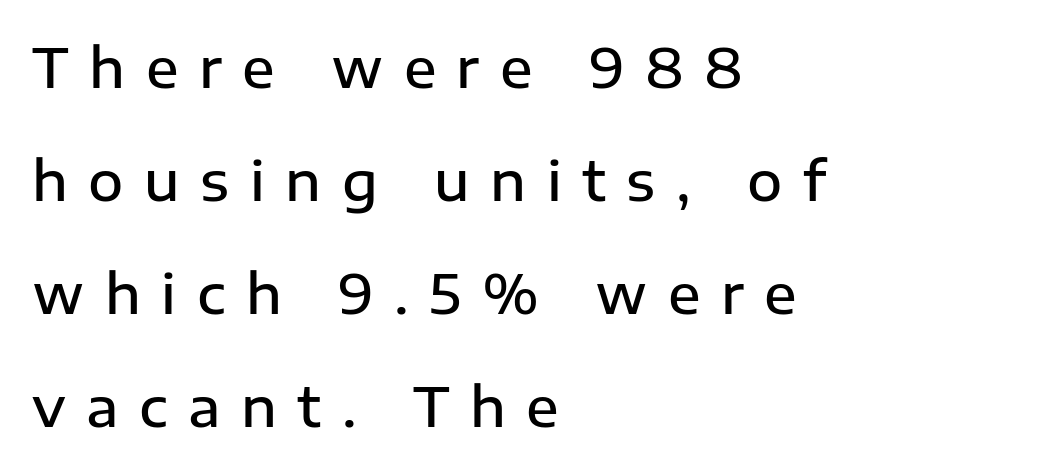
Display-style spreading of the glyphs; the letterfit is very open. Note the varied advance widths — an 'i' is clearly narrower than an 'm'. Do the letters lean? They stand straight. These lines stack with their left ends in a neat column. The lines are spread far apart with generous leading. Is this a sans? Yes — the strokes have no serifs.
